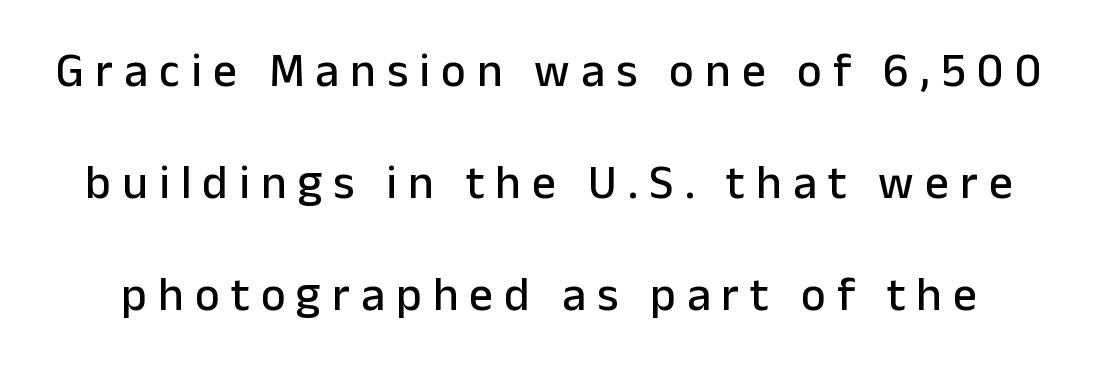
The image shows 47 px sans-serif type, upright; set loose line spacing (2.38x), unusually wide letter spacing (+0.24 em), not underlined; low stroke contrast and a medium x-height.
